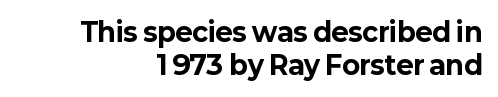
Q: Is the text bold? A: Yes.
Q: Is the text italic (slanted)? A: No, it is upright.
Q: Is the text underlined? A: No.
Q: Is the spacing between letters normal or unusually wide? A: Normal.
Q: Is the spacing between lines tight, normal or loose? A: Normal.
